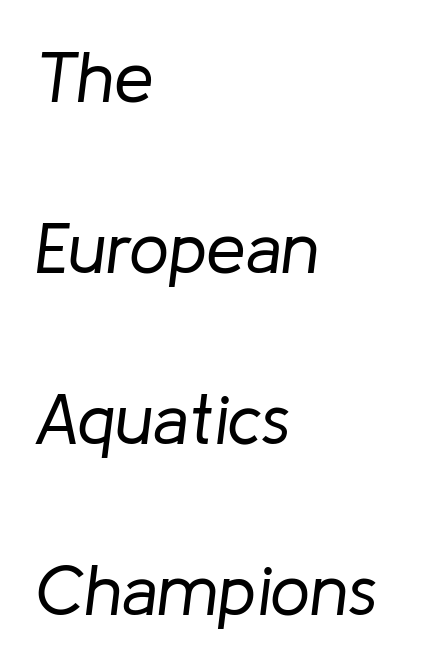
{"italic": "yes", "lean": "right", "slant_degrees": 8, "bold": "no", "weight": "regular", "width": "normal", "stroke_contrast": "low", "x_height": "medium", "monospaced": "no", "underline": "no", "align": "left", "line_spacing": "loose", "line_spacing_ratio": 2.41, "letter_spacing": "normal", "letter_spacing_em": 0.0, "glyph_px": 71}
